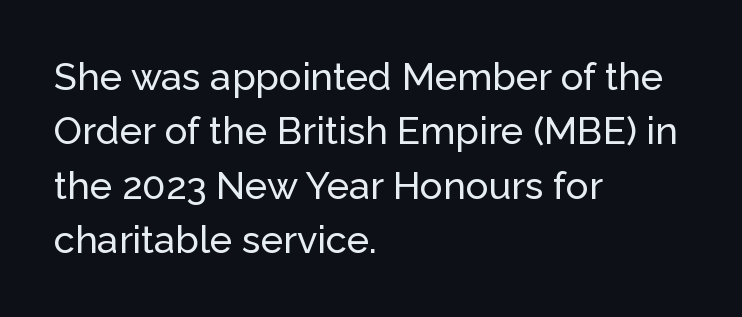
Q: Is the text italic (slanted)? A: No, it is upright.
Q: Is the typeface a serif or a sans-serif typeface? A: Sans-serif.
Q: Is the text underlined? A: No.
Q: How is the paragraph aligned? A: Left-aligned.
Q: Is the spacing between letters normal or unusually wide? A: Normal.
Q: Is the spacing between lines tight, normal or loose? A: Normal.
Q: Width (condensed, normal, or wide)? A: Normal.
Q: Stroke contrast? A: Low.
Q: x-height? A: Medium.
Q: Monospaced? A: No.
